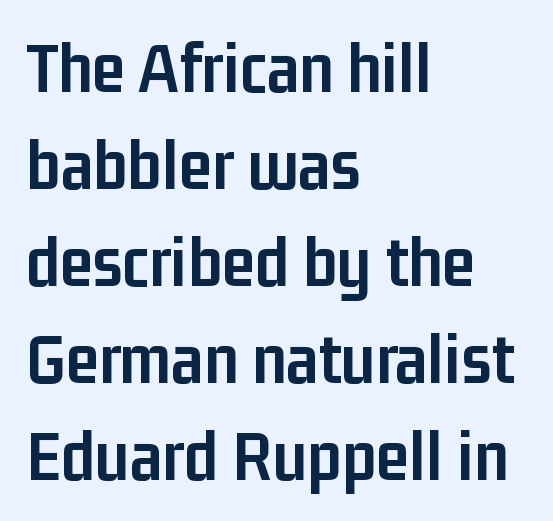
The image shows 74 px semibold, condensed sans-serif type, upright; set left-aligned, normal line spacing (1.31x), normal letter spacing, not underlined; low stroke contrast and a medium x-height.
